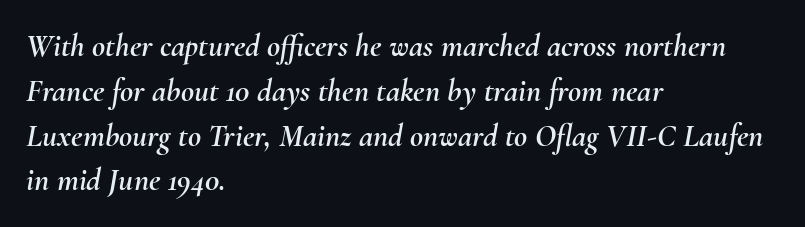
Q: Is the text italic (slanted)? A: Yes, it leans right by about 10 degrees.
Q: Is the text underlined? A: No.
Q: How is the paragraph aligned? A: Left-aligned.
Q: Is the spacing between letters normal or unusually wide? A: Normal.
Q: Is the spacing between lines tight, normal or loose? A: Normal.
Q: Width (condensed, normal, or wide)? A: Normal.
Q: Stroke contrast? A: Medium.
Q: x-height? A: Small.
Q: Monospaced? A: No.
